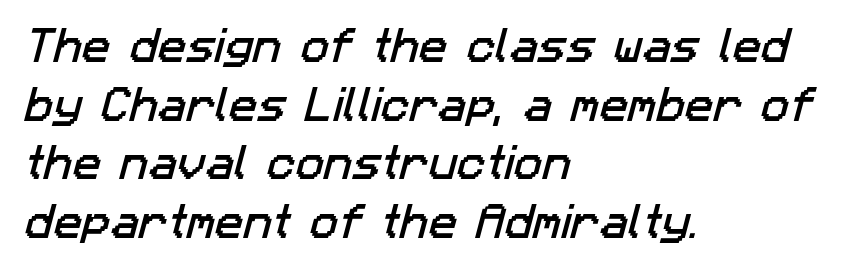
Q: Is the typeface a serif or a sans-serif typeface? A: Sans-serif.
Q: Is the text underlined? A: No.
Q: How is the paragraph aligned? A: Left-aligned.
Q: Is the spacing between letters normal or unusually wide? A: Normal.
Q: Is the spacing between lines tight, normal or loose? A: Normal.
Q: Width (condensed, normal, or wide)? A: Normal.
Q: Stroke contrast? A: Low.
Q: x-height? A: Medium.
Q: Monospaced? A: No.
